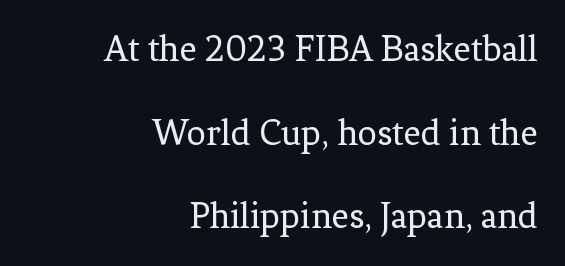
The image shows 38 px regular-weight serif type, upright; set right-aligned, loose line spacing (2.2x), normal letter spacing, not underlined; low stroke contrast and a medium x-height.
